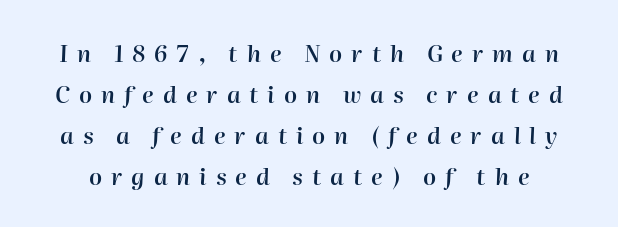
Q: Is the text bold? A: Semi-bold.
Q: Is the text italic (slanted)? A: Yes, it leans right by about 2 degrees.
Q: Is the text underlined? A: No.
Q: Is the spacing between letters normal or unusually wide? A: Unusually wide.
